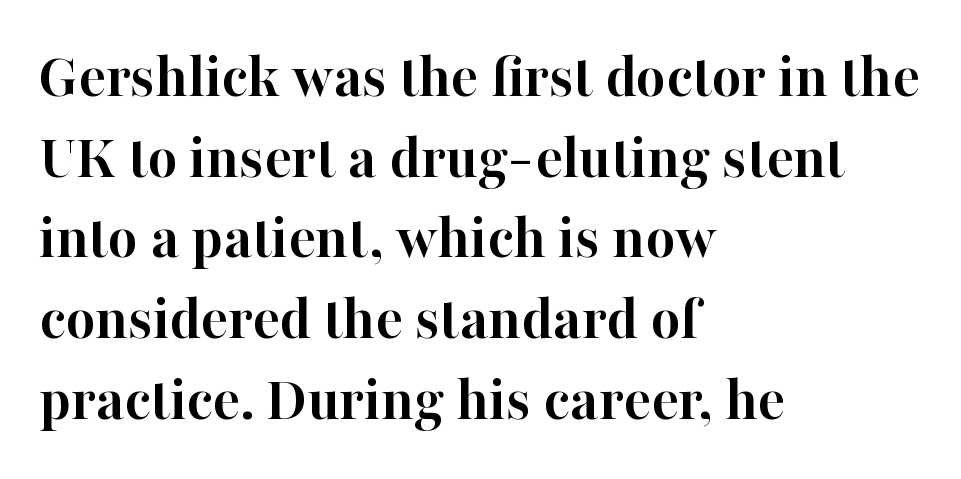
Q: Is the text bold? A: Yes.
Q: Is the text italic (slanted)? A: No, it is upright.
Q: Is the typeface a serif or a sans-serif typeface? A: Serif.
Q: Is the text underlined? A: No.
Q: How is the paragraph aligned? A: Left-aligned.
Q: Is the spacing between letters normal or unusually wide? A: Normal.
Q: Is the spacing between lines tight, normal or loose? A: Normal.
Q: Width (condensed, normal, or wide)? A: Normal.
Q: Stroke contrast? A: High.
Q: x-height? A: Medium.
Q: Monospaced? A: No.
